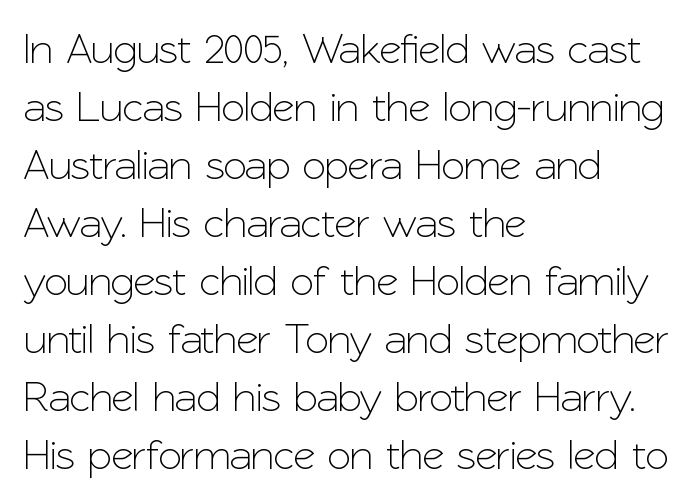
Q: Is the text italic (slanted)? A: No, it is upright.
Q: Is the typeface a serif or a sans-serif typeface? A: Sans-serif.
Q: Is the text underlined? A: No.
Q: How is the paragraph aligned? A: Left-aligned.
Q: Is the spacing between letters normal or unusually wide? A: Normal.
Q: Is the spacing between lines tight, normal or loose? A: Normal.
Q: Width (condensed, normal, or wide)? A: Normal.
Q: Stroke contrast? A: Low.
Q: x-height? A: Medium.
Q: Monospaced? A: No.
